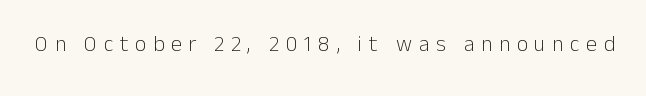
{"italic": "no", "bold": "no", "underline": "no", "letter_spacing": "wide", "letter_spacing_em": 0.3, "glyph_px": 22}
